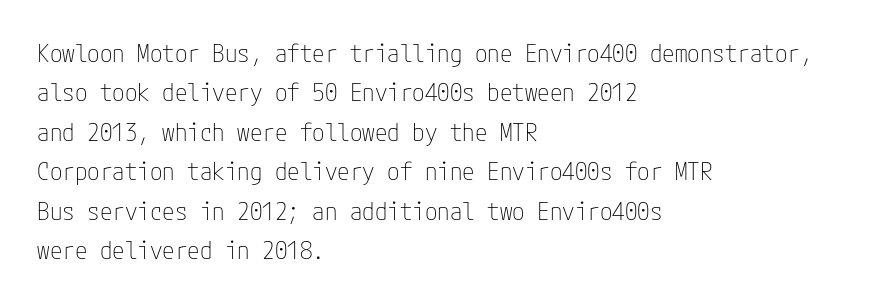
The image shows 25 px text type, upright; set left-aligned, normal line spacing (1.58x), normal letter spacing, not underlined.
